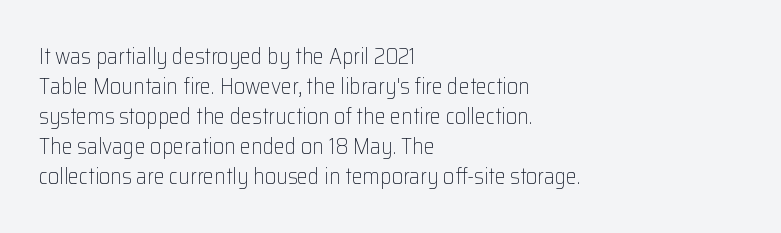
Reading down the column, the eye jumps a familiar distance to each next line. Left-aligned paragraph, ragged on the right. Check under the words: just untouched page. Nope, not italic — everything's standing straight.
